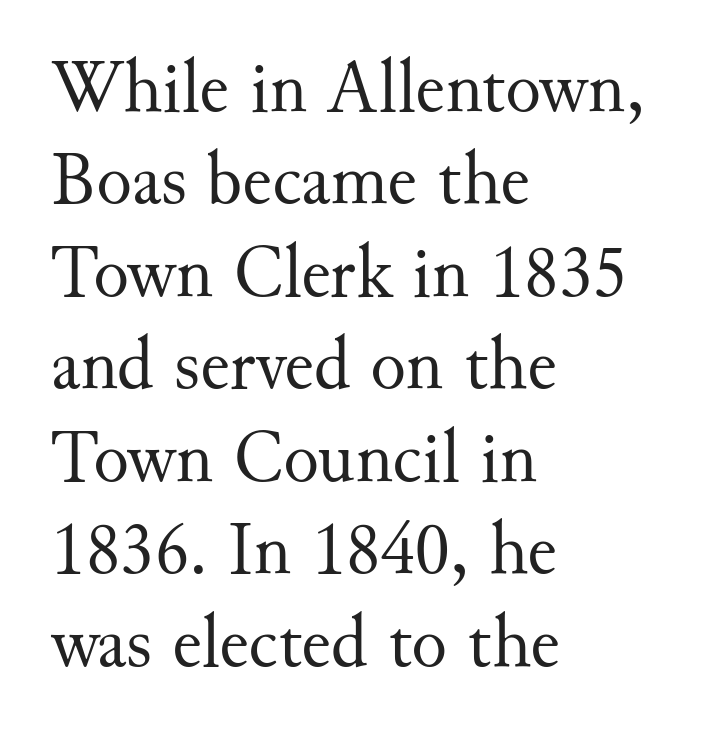
Proportional: the letters do not fall into vertical columns. The line-height multiplier appears to be the usual default. The gaps between neighbouring characters are ordinary and unremarkable. In terms of letterform style, serifs are clearly present. Only glyphs here, with clear space below each row. Think standard paragraph weight, or any step lighter than that.
